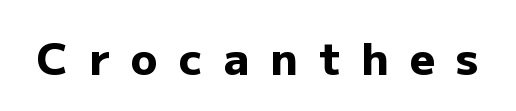
Q: Is the text bold? A: Yes.
Q: Is the text italic (slanted)? A: No, it is upright.
Q: Is the typeface a serif or a sans-serif typeface? A: Sans-serif.
Q: Is the text underlined? A: No.
Q: Is the spacing between letters normal or unusually wide? A: Unusually wide.
Q: Width (condensed, normal, or wide)? A: Normal.
Q: Stroke contrast? A: Low.
Q: x-height? A: Medium.
Q: Monospaced? A: No.
